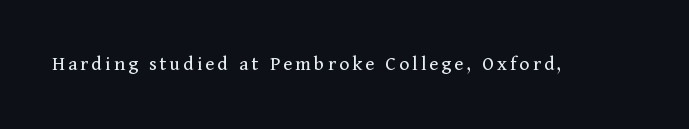
Nope, not italic — everything's standing straight. Weight: regular or lighter. This rendering features lettering with no underline.
